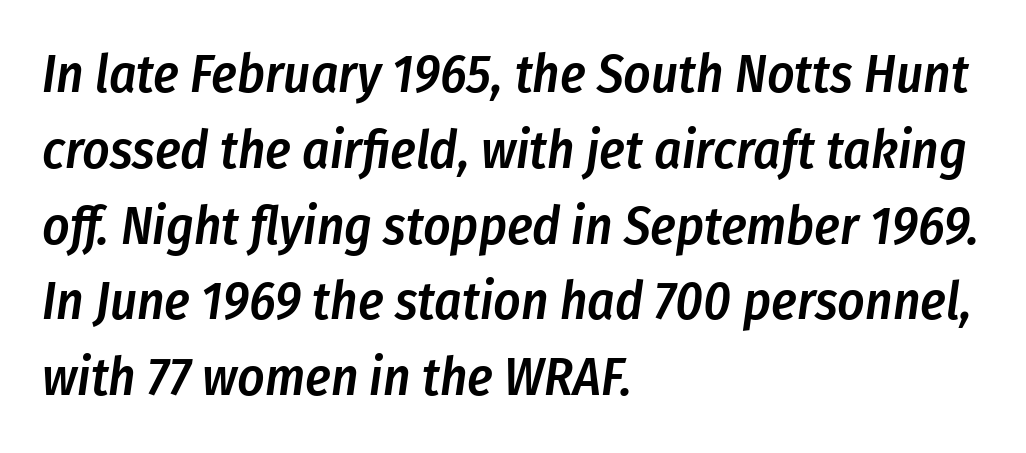
Q: Is the text bold? A: Semi-bold.
Q: Is the text italic (slanted)? A: Yes, it leans right by about 8 degrees.
Q: Is the text underlined? A: No.
Q: How is the paragraph aligned? A: Left-aligned.
Q: Is the spacing between letters normal or unusually wide? A: Normal.
Q: Is the spacing between lines tight, normal or loose? A: Normal.
Q: Width (condensed, normal, or wide)? A: Condensed.
Q: Stroke contrast? A: Low.
Q: x-height? A: Medium.
Q: Monospaced? A: No.
